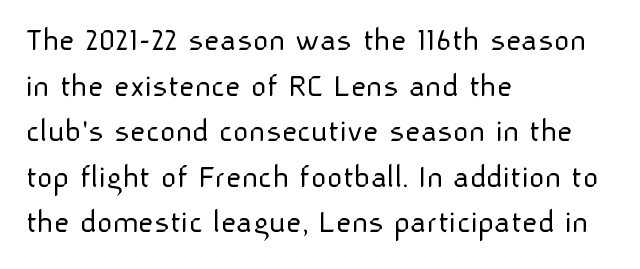
Q: Is the text bold? A: No.
Q: Is the text italic (slanted)? A: No, it is upright.
Q: Is the typeface a serif or a sans-serif typeface? A: Sans-serif.
Q: Is the text underlined? A: No.
Q: How is the paragraph aligned? A: Left-aligned.
Q: Is the spacing between letters normal or unusually wide? A: Normal.
Q: Is the spacing between lines tight, normal or loose? A: Normal.
Q: Width (condensed, normal, or wide)? A: Normal.
Q: Stroke contrast? A: Low.
Q: x-height? A: Medium.
Q: Monospaced? A: No.
